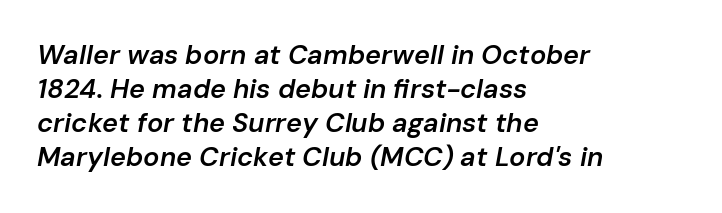
How are the letters spaced? Ordinarily, with no added tracking. The strip under each line holds only bare page. This sample is left-justified, so line endings fall wherever the words run out. Quick note: interline space is typical. Rendered with sloped, italic letterforms.
